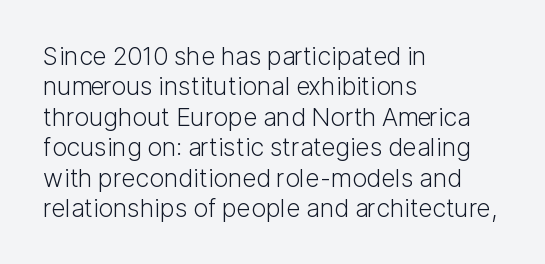
Q: Is the text bold? A: No.
Q: Is the text italic (slanted)? A: No, it is upright.
Q: Is the text underlined? A: No.
Q: How is the paragraph aligned? A: Left-aligned.
Q: Is the spacing between letters normal or unusually wide? A: Normal.
